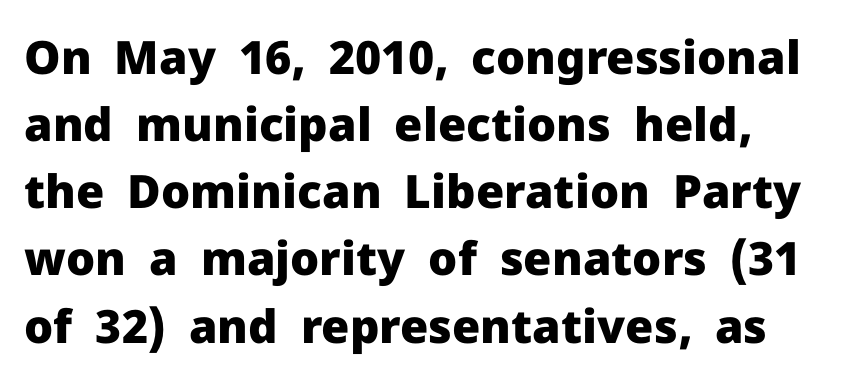
The image shows 46 px heavy sans-serif type, upright; set normal line spacing (1.46x), normal letter spacing, not underlined; low stroke contrast and a medium x-height.
